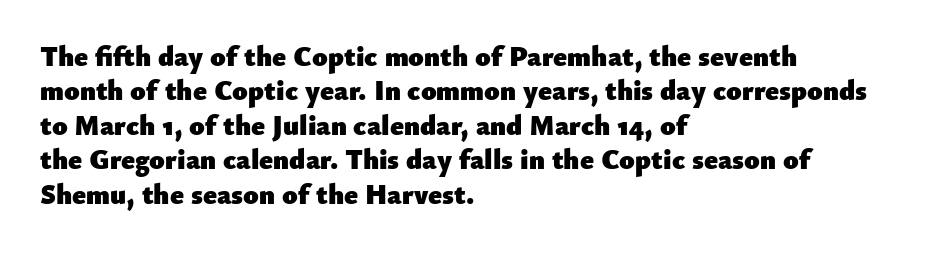
The image shows 28 px heavy sans-serif type, upright; set left-aligned, line spacing 1.23x, normal letter spacing, not underlined; low stroke contrast and a small x-height.
